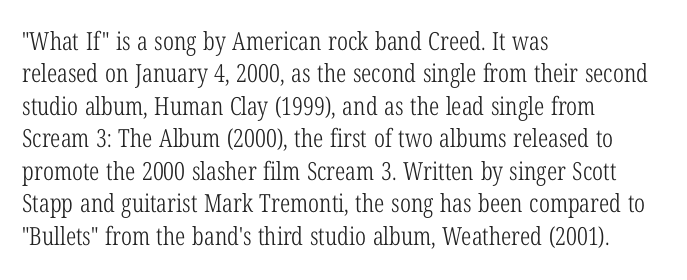
The words here are not underlined. Whoever set this chose a conventional vertical rhythm. Honestly, the letter spacing is just normal — you wouldn't notice it. Tall strokes in this sample are plumb rather than angled. Compared with a centered layout, this one pins lines to the left instead. The weight tops out at a normal text grade.
